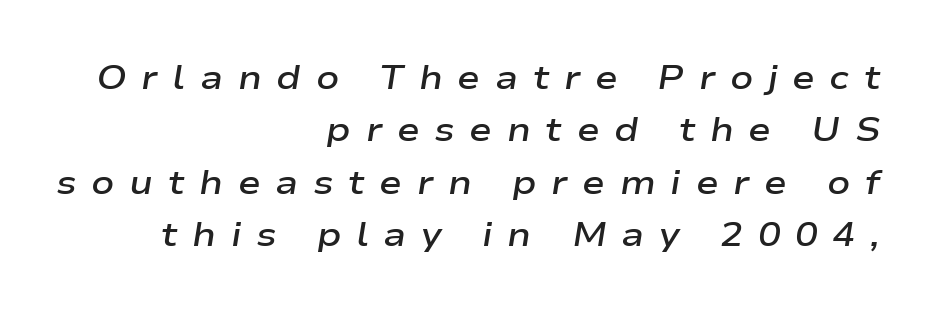
Q: Is the text bold? A: Semi-bold.
Q: Is the text italic (slanted)? A: Yes, it leans right by about 9 degrees.
Q: Is the text underlined? A: No.
Q: How is the paragraph aligned? A: Right-aligned.
Q: Is the spacing between letters normal or unusually wide? A: Unusually wide.
Q: Is the spacing between lines tight, normal or loose? A: Normal.
Q: Width (condensed, normal, or wide)? A: Wide.
Q: Stroke contrast? A: Low.
Q: x-height? A: Medium.
Q: Monospaced? A: No.
